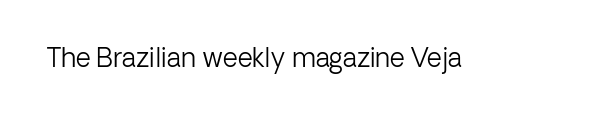
The image shows 26 px text type, upright; set normal letter spacing, not underlined.
